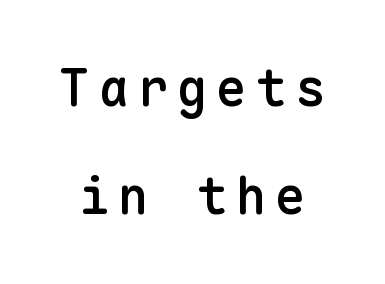
Is this a sans? Yes — the strokes have no serifs. Vertically, the passage feels expansive, rows floating well apart. A fair bit of extra ink — the face is semibold, not bold. These lines are rendered in a fixed-pitch font. A bare baseline throughout the passage.
